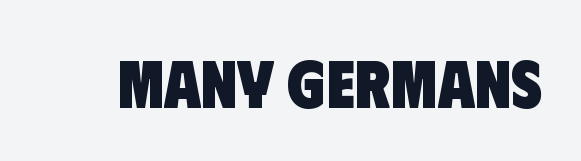
Is this a sans? Yes — the strokes have no serifs. The sample has been set heavy, in full bold. The space beneath each line is pristine and unruled. The line texture is even and compact thanks to regular tracking. This sample has the flowing, uneven cadence of proportional lettering.
